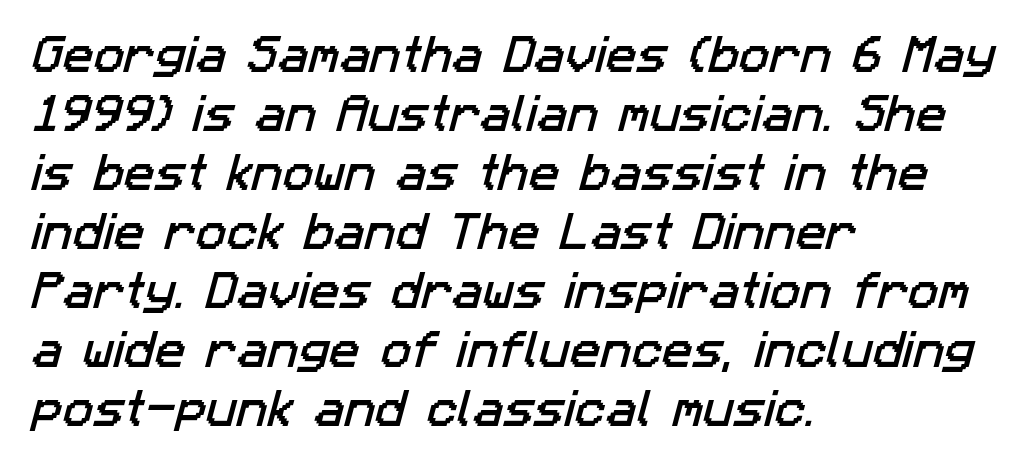
{"serif": "no", "width": "normal", "stroke_contrast": "low", "x_height": "medium", "monospaced": "no", "underline": "no", "align": "left", "line_spacing": "normal", "line_spacing_ratio": 1.44, "letter_spacing": "normal", "letter_spacing_em": 0.0, "glyph_px": 41}
